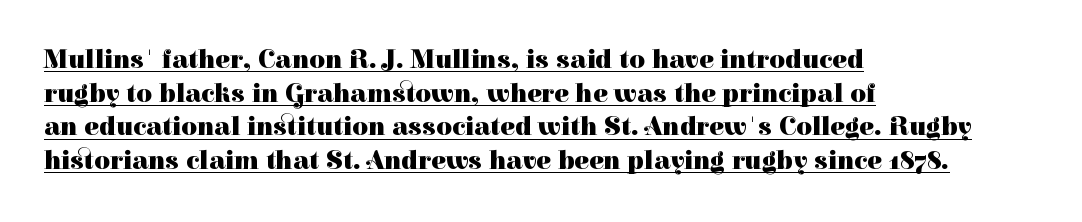
Q: Is the text bold? A: Yes.
Q: Is the text italic (slanted)? A: No, it is upright.
Q: Is the text underlined? A: Yes.
Q: How is the paragraph aligned? A: Left-aligned.
Q: Is the spacing between letters normal or unusually wide? A: Normal.
Q: Is the spacing between lines tight, normal or loose? A: Normal.
